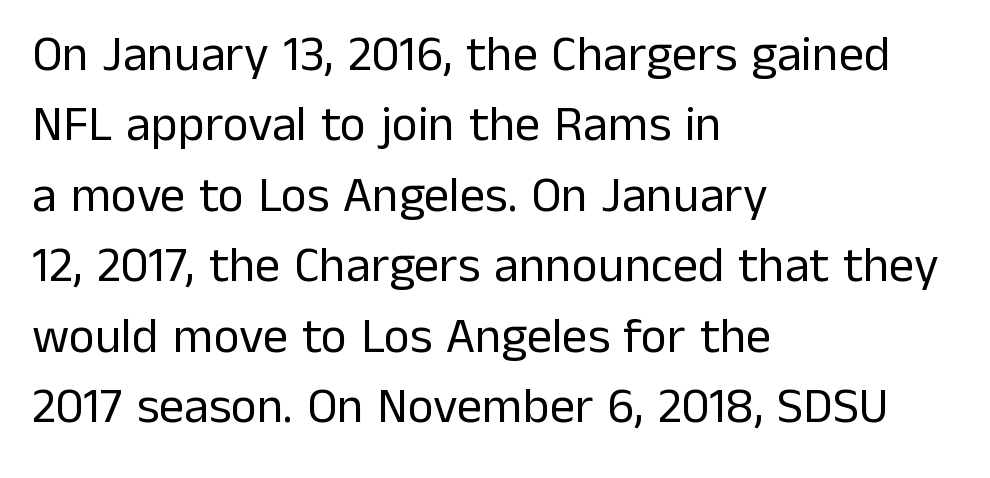
{"serif": "no", "italic": "no", "bold": "no", "weight": "regular", "width": "normal", "stroke_contrast": "low", "x_height": "medium", "monospaced": "no", "underline": "no", "align": "left", "line_spacing": "normal", "line_spacing_ratio": 1.41, "letter_spacing": "normal", "letter_spacing_em": 0.0, "glyph_px": 50}
